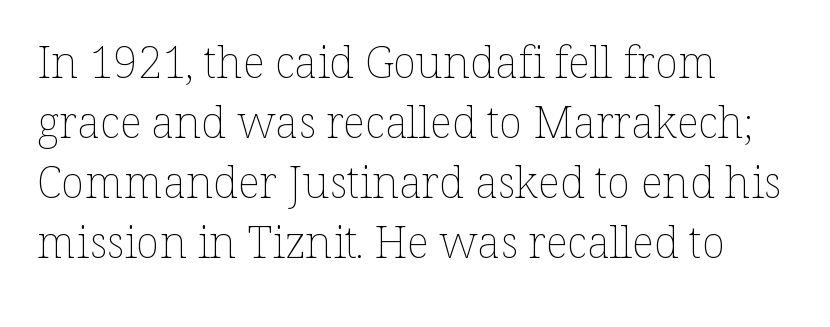
The image shows 44 px thin type, upright; set left-aligned, normal line spacing (1.36x), normal letter spacing, not underlined; low stroke contrast and a medium x-height.
